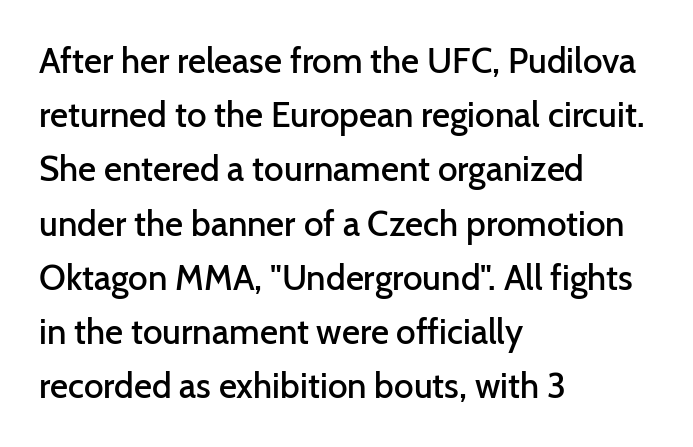
The image shows 35 px semibold sans-serif type, upright; set left-aligned, normal line spacing (1.55x), normal letter spacing, not underlined; low stroke contrast and a medium x-height.
